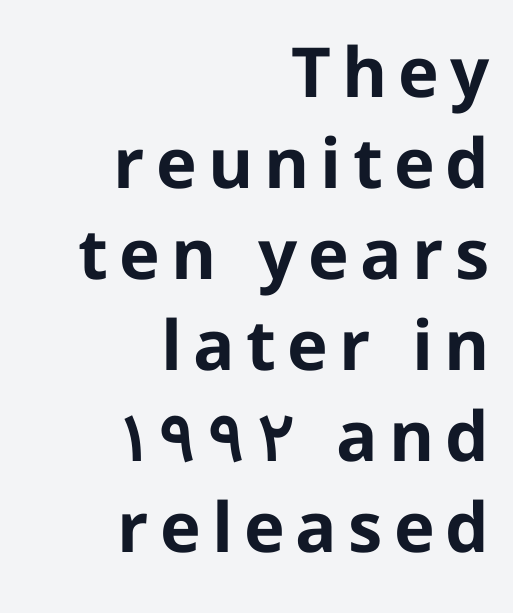
Nope, no serifs anywhere on these letters. These lines stack with their right ends in a neat column. Beneath every word, the page is bare. Nope, not italic — everything's standing straight.
